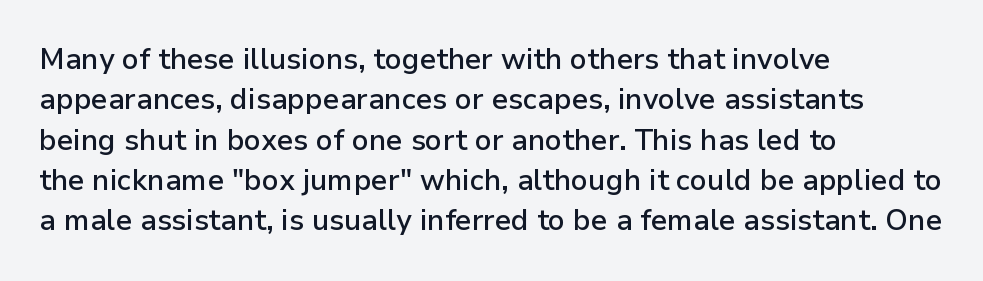
The image shows 29 px semibold sans-serif type, upright; set left-aligned, normal line spacing (1.39x), normal letter spacing, not underlined; low stroke contrast and a medium x-height.
